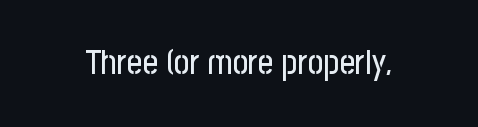
Here the designer chose a conventional face with non-uniform glyph widths. Descenders hang freely into open space. Spacing between characters is what you'd get straight out of the box. Every stem runs plumb, perpendicular to the baseline.
